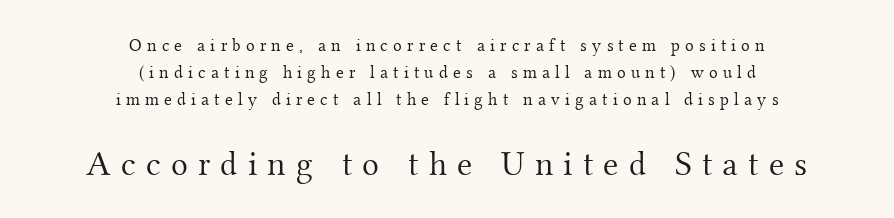
The image shows 35 px light serif type, upright; set centered, normal line spacing (1.5x), unusually wide letter spacing (+0.29 em), not underlined; the second (bottom) block is 1.94x larger; medium stroke contrast and a small x-height.
